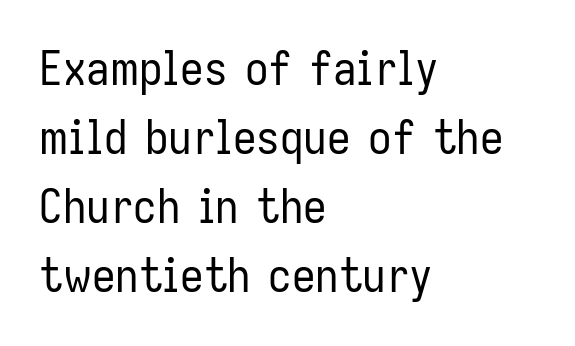
Q: Is the text bold? A: No.
Q: Is the text italic (slanted)? A: No, it is upright.
Q: Is the typeface a serif or a sans-serif typeface? A: Sans-serif.
Q: Is the text underlined? A: No.
Q: How is the paragraph aligned? A: Left-aligned.
Q: Is the spacing between letters normal or unusually wide? A: Normal.
Q: Is the spacing between lines tight, normal or loose? A: Normal.
Q: Width (condensed, normal, or wide)? A: Condensed.
Q: Stroke contrast? A: Low.
Q: x-height? A: Medium.
Q: Monospaced? A: No.
